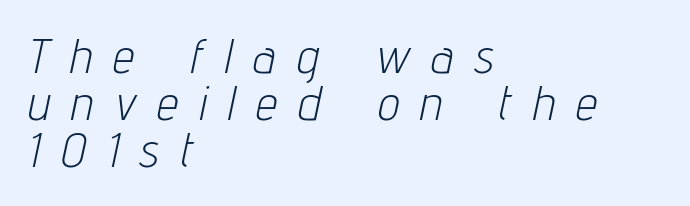
The image shows 48 px light, condensed type, italic (leaning right); set left-aligned, tight line spacing (0.98x), unusually wide letter spacing (+0.46 em), not underlined; low stroke contrast and a medium x-height.
